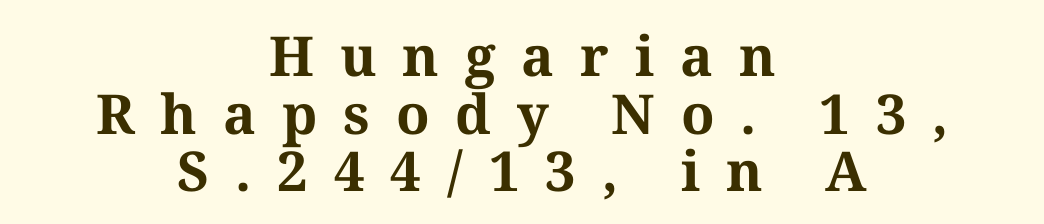
Note: serifs present on the glyphs. A typesetter would call this proportional, since set widths differ per character. Each new line begins almost immediately beneath the previous one. In terms of posture, this sample is upright.
